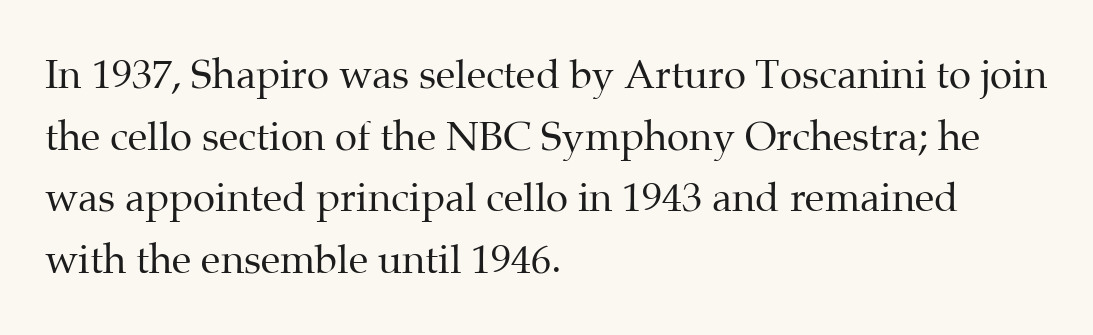
The image shows 40 px regular-weight serif type, upright; set left-aligned, normal line spacing (1.54x), normal letter spacing, not underlined; medium stroke contrast and a medium x-height.
